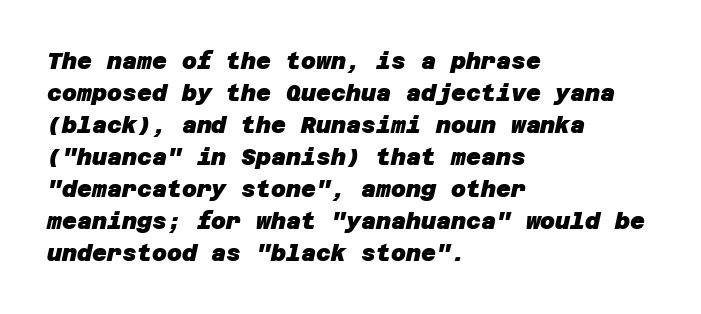
{"bold": "yes", "underline": "no", "align": "left", "line_spacing": "normal", "line_spacing_ratio": 1.39, "letter_spacing": "normal", "letter_spacing_em": 0.0, "glyph_px": 23}
